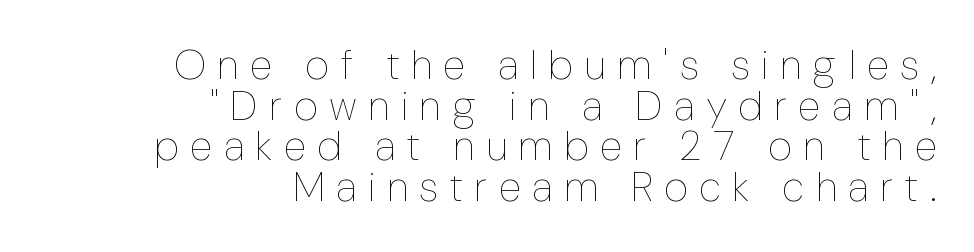
Glance below the letters and you will spot only blank space. The passage shown has open, widely tracked lettering throughout. The designer dialed line spacing down below the default. Ascenders rise straight up at ninety degrees.
